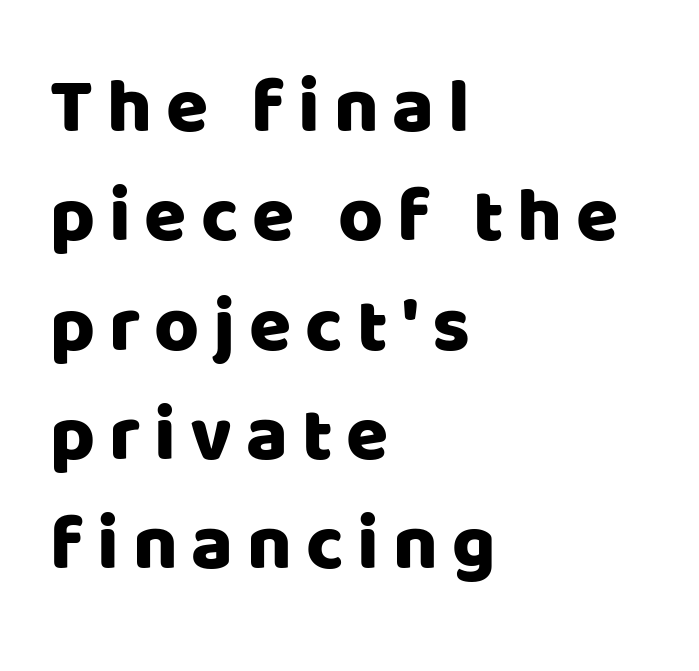
{"serif": "no", "italic": "no", "width": "normal", "stroke_contrast": "low", "x_height": "large", "monospaced": "no", "underline": "no", "align": "left", "line_spacing": "normal", "line_spacing_ratio": 1.42, "glyph_px": 77}
